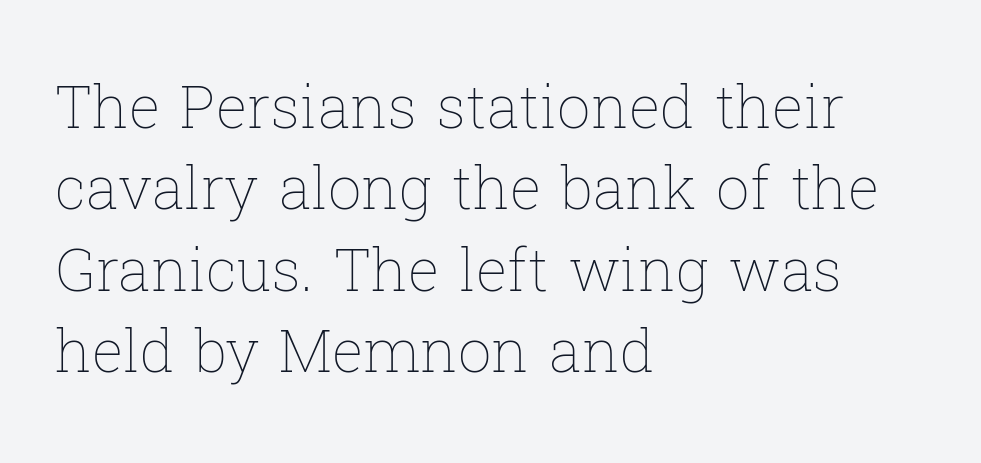
The image shows 59 px thin type, upright; set left-aligned, normal line spacing (1.38x), normal letter spacing, not underlined; low stroke contrast and a medium x-height.
